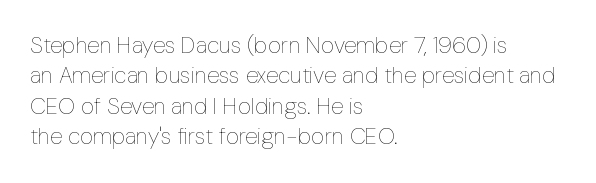
The image shows 23 px text type, upright; set left-aligned, normal line spacing (1.32x), normal letter spacing, not underlined.
